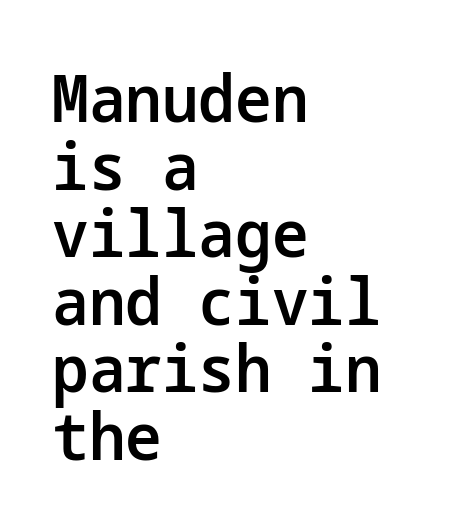
If you measured baseline to baseline, you'd find a short distance. What weight is shown? A semibold, between regular and bold. Underlining? Definitely not there. This sample is left-justified, so line endings fall wherever the words run out.
